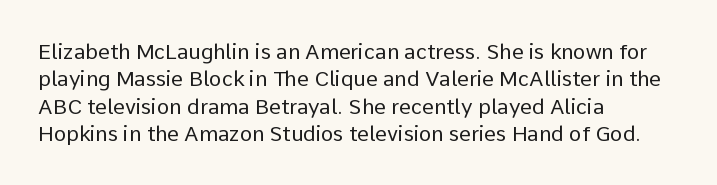
The image shows 21 px text type, upright; set left-aligned, normal line spacing (1.3x), normal letter spacing, not underlined.
